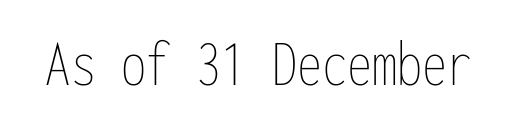
{"italic": "no", "bold": "no", "weight": "thin", "width": "condensed", "stroke_contrast": "low", "x_height": "medium", "monospaced": "yes", "underline": "no", "letter_spacing": "normal", "letter_spacing_em": 0.0, "glyph_px": 67}
